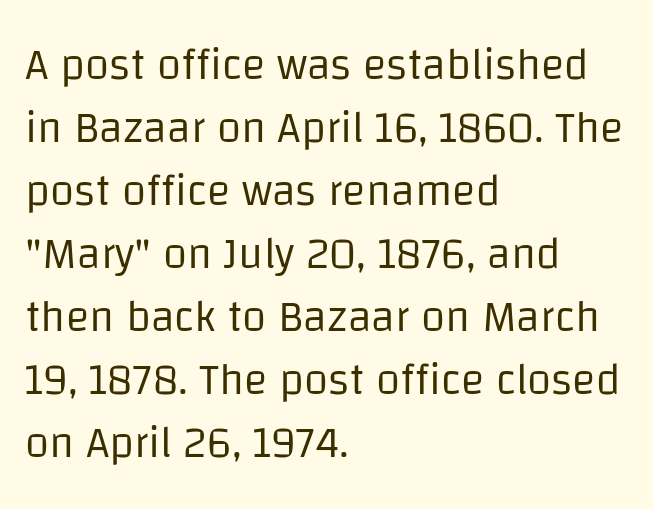
Tall strokes in this sample are plumb rather than angled. Nothing unusual about the tracking: characters are spaced as the font intends. Think standard paragraph weight, or any step lighter than that. The zone under the glyphs is completely vacant. Short and long lines alike share a common starting point at left.
